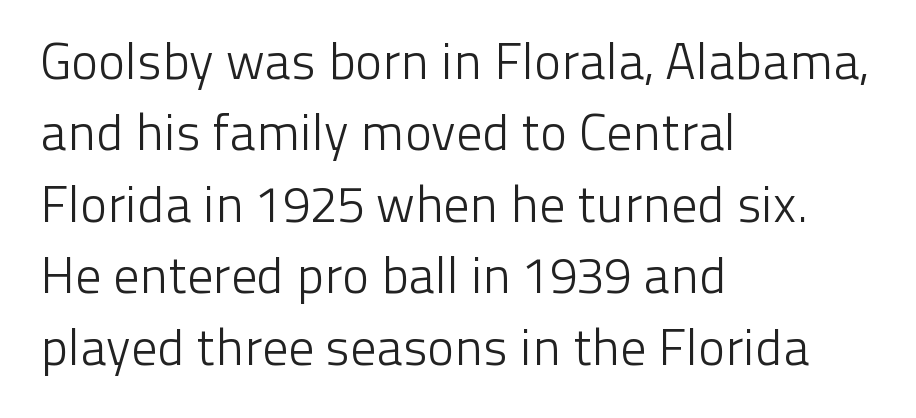
Q: Is the text bold? A: No.
Q: Is the text italic (slanted)? A: No, it is upright.
Q: Is the typeface a serif or a sans-serif typeface? A: Sans-serif.
Q: Is the text underlined? A: No.
Q: How is the paragraph aligned? A: Left-aligned.
Q: Is the spacing between letters normal or unusually wide? A: Normal.
Q: Is the spacing between lines tight, normal or loose? A: Normal.
Q: Width (condensed, normal, or wide)? A: Normal.
Q: Stroke contrast? A: Low.
Q: x-height? A: Medium.
Q: Monospaced? A: No.
